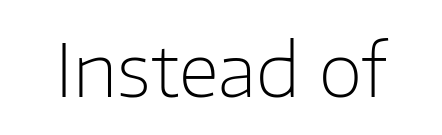
Bare-footed words on every line. Proportional: the letters do not fall into vertical columns. These lines keep a tight, regular rhythm from letter to letter. Compared with a typical body face, this is equally light or lighter still. The letters stand straight up with perfectly vertical stems.
